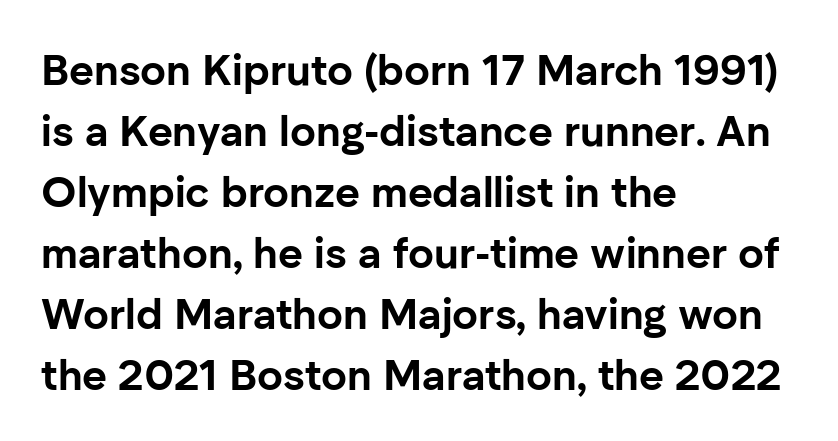
Looks like regular typesetting: each glyph gets only the width it needs. Summary of weight: heavy, a full bold. Each line starts at the same left margin while the right side varies. How would I describe the line gaps? Plain and ordinary.
